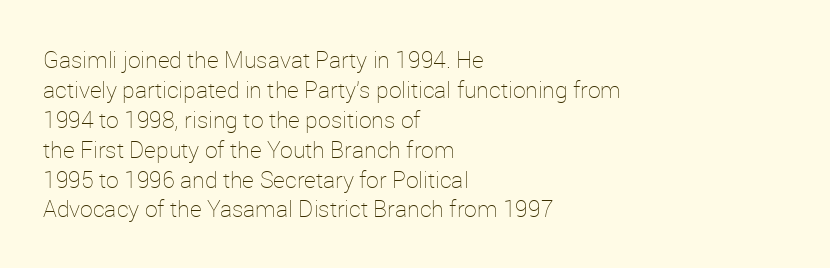
{"italic": "no", "bold": "no", "underline": "no", "align": "left", "line_spacing": "normal", "line_spacing_ratio": 1.3, "letter_spacing": "normal", "letter_spacing_em": 0.0, "glyph_px": 23}
